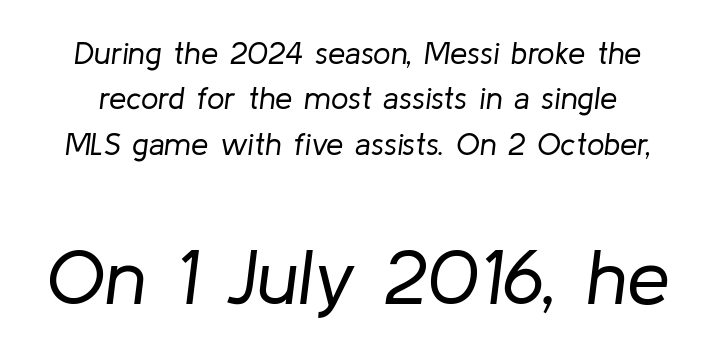
Q: Is the text bold? A: No.
Q: Is the text italic (slanted)? A: Yes, it leans right by about 8 degrees.
Q: Is the text underlined? A: No.
Q: Is the spacing between letters normal or unusually wide? A: Normal.
Q: Is the spacing between lines tight, normal or loose? A: Normal.
Q: Which block of text is set in a larger size, the first (top) or the second (bottom)? A: The second (bottom) one.
Q: Width (condensed, normal, or wide)? A: Normal.
Q: Stroke contrast? A: Low.
Q: x-height? A: Medium.
Q: Monospaced? A: No.
